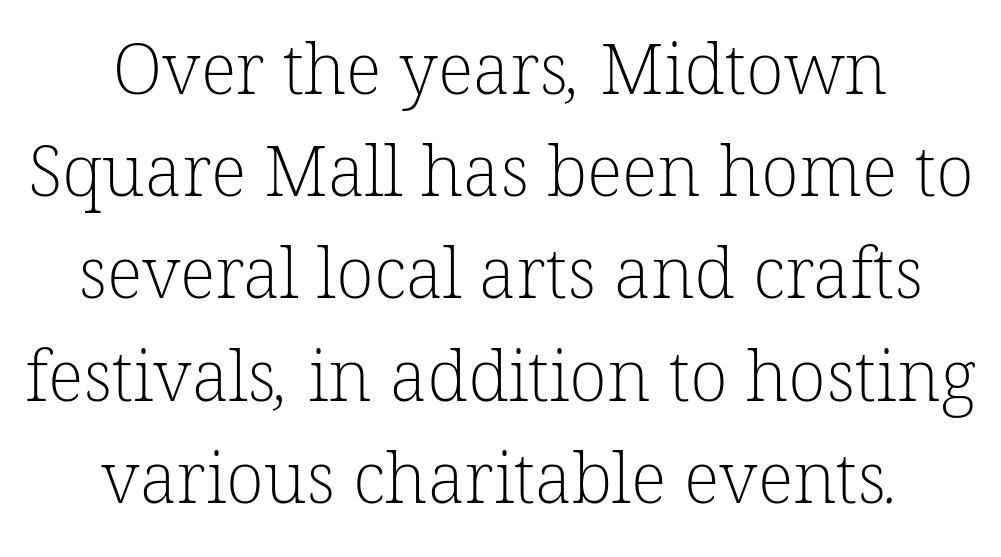
Q: Is the text bold? A: No.
Q: Is the typeface a serif or a sans-serif typeface? A: Serif.
Q: Is the text underlined? A: No.
Q: How is the paragraph aligned? A: Centered.
Q: Is the spacing between letters normal or unusually wide? A: Normal.
Q: Is the spacing between lines tight, normal or loose? A: Normal.
Q: Width (condensed, normal, or wide)? A: Normal.
Q: Stroke contrast? A: Low.
Q: x-height? A: Medium.
Q: Monospaced? A: No.
